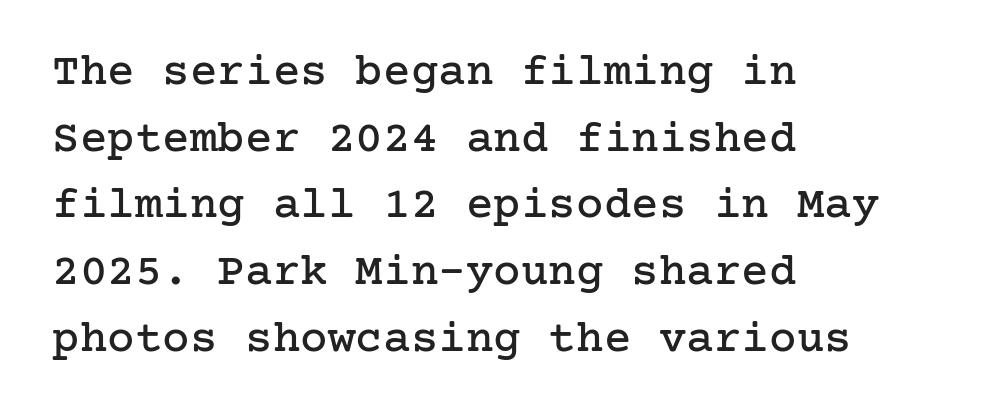
{"serif": "yes", "italic": "no", "width": "normal", "stroke_contrast": "low", "x_height": "medium", "underline": "no", "align": "left", "line_spacing": "normal", "line_spacing_ratio": 1.45, "letter_spacing": "normal", "letter_spacing_em": 0.0, "glyph_px": 46}
